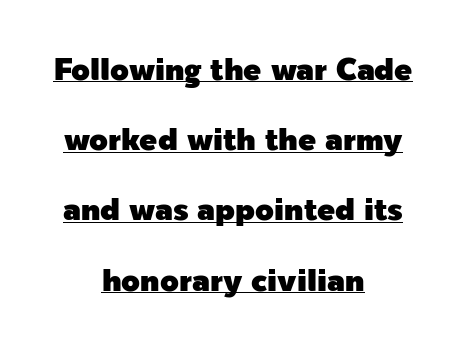
{"serif": "no", "italic": "no", "width": "normal", "x_height": "medium", "monospaced": "no", "underline": "yes", "align": "center", "line_spacing": "loose", "line_spacing_ratio": 2.34, "letter_spacing": "normal", "letter_spacing_em": 0.0, "glyph_px": 30}
